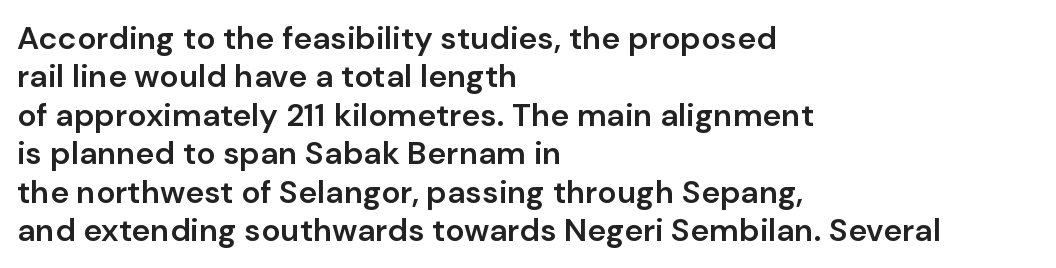
Q: Is the text bold? A: Semi-bold.
Q: Is the text italic (slanted)? A: No, it is upright.
Q: Is the typeface a serif or a sans-serif typeface? A: Sans-serif.
Q: Is the text underlined? A: No.
Q: How is the paragraph aligned? A: Left-aligned.
Q: Is the spacing between letters normal or unusually wide? A: Normal.
Q: Width (condensed, normal, or wide)? A: Normal.
Q: Stroke contrast? A: Low.
Q: x-height? A: Medium.
Q: Monospaced? A: No.
